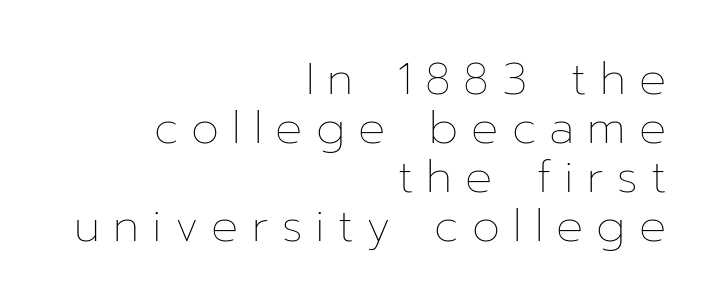
{"italic": "no", "bold": "no", "weight": "thin", "width": "normal", "stroke_contrast": "low", "x_height": "medium", "monospaced": "no", "underline": "no", "align": "right", "line_spacing": "tight", "line_spacing_ratio": 1.09, "letter_spacing": "wide", "letter_spacing_em": 0.29, "glyph_px": 45}
